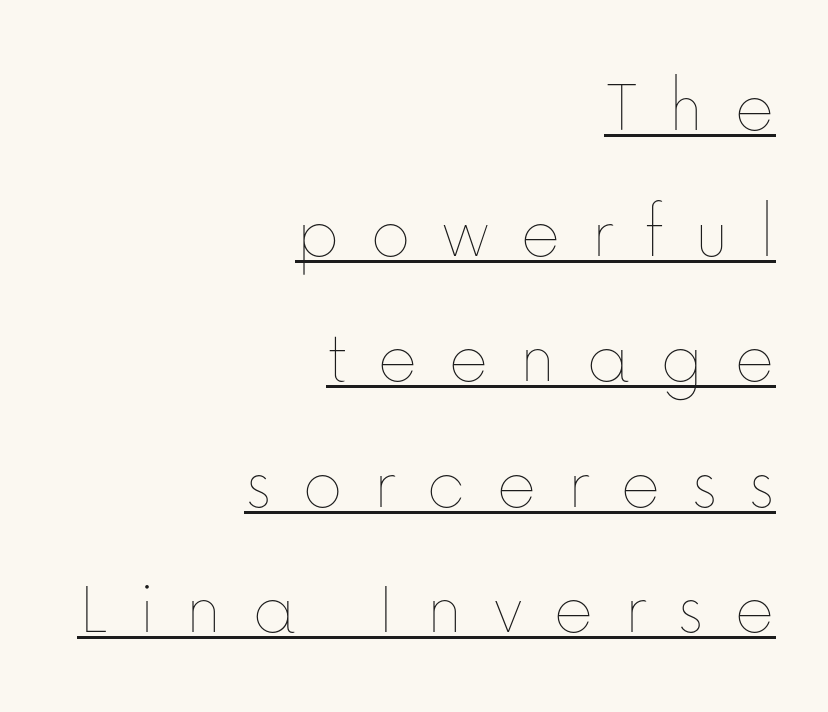
Posture: upright roman. The tracking jumps out immediately: characters are airy and widely separated. This sample has the flowing, uneven cadence of proportional lettering. In CSS terms this would be text-align: right.
